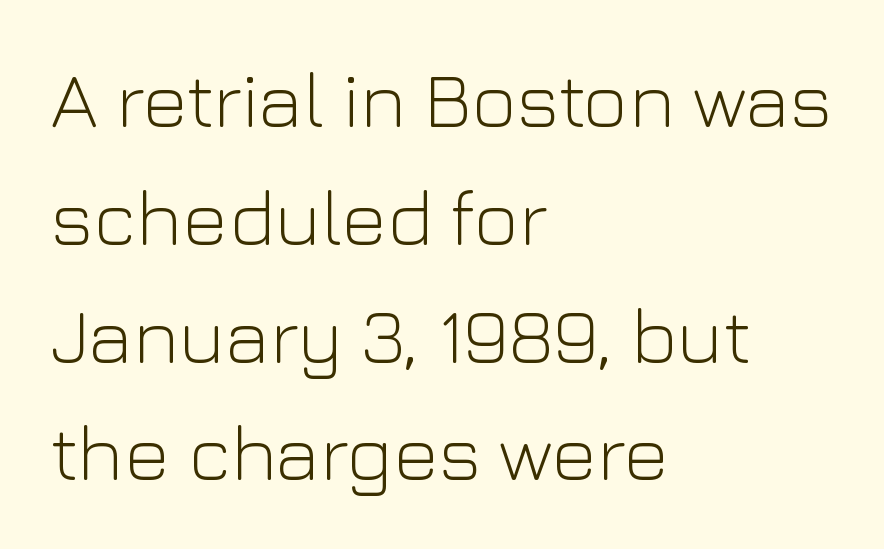
The image shows 78 px light sans-serif type, upright; set left-aligned, normal line spacing (1.51x), normal letter spacing, not underlined; low stroke contrast and a medium x-height.
